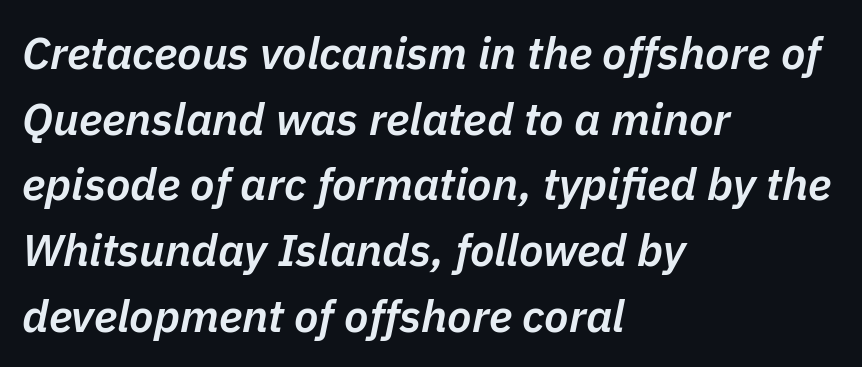
The image shows 45 px semibold type, italic (leaning right); set left-aligned, normal line spacing (1.46x), normal letter spacing, not underlined; low stroke contrast and a medium x-height.
